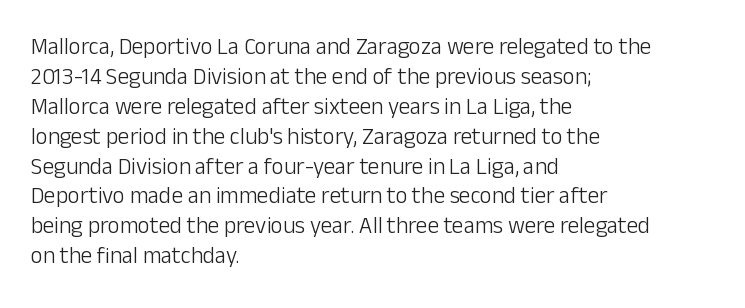
The lines are quadded left. The font sits on the lighter half of the weight spectrum, regular included. Tracking here is standard; glyphs follow each other at the usual distance. Italic? Not at all — the glyphs are vertical. Rule under the text: the space is simply empty.
